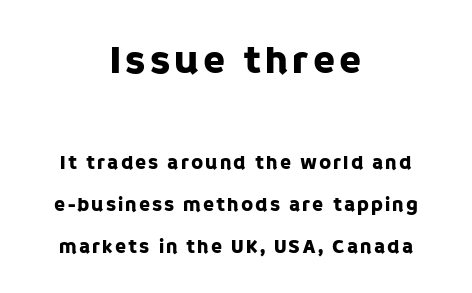
Q: Is the text italic (slanted)? A: No, it is upright.
Q: Is the typeface a serif or a sans-serif typeface? A: Sans-serif.
Q: Is the text underlined? A: No.
Q: How is the paragraph aligned? A: Centered.
Q: Is the spacing between lines tight, normal or loose? A: Loose.
Q: Which block of text is set in a larger size, the first (top) or the second (bottom)? A: The first (top) one.
Q: Width (condensed, normal, or wide)? A: Normal.
Q: Stroke contrast? A: Low.
Q: x-height? A: Large.
Q: Monospaced? A: No.
